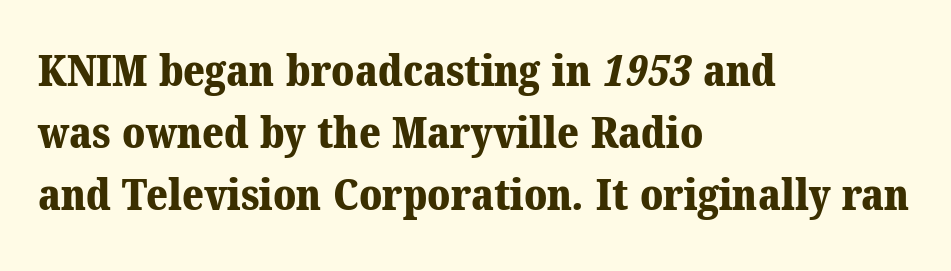
The tracking reads as untouched default to a designer's eye. Each new line begins a customary step beneath the previous one. These lines are set flush left with a ragged right edge. Note: serifs present on the glyphs. Every letter is thick-stroked: bold, no question. The face used here is proportionally spaced, like ordinary book or web type.
